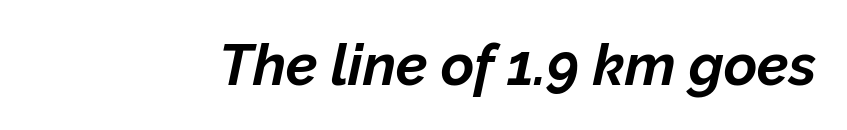
Spacing verdict: proportional, widths tailored to each character. Chunky letters — that's bold for sure. You can tell it's italic because the verticals aren't actually vertical. The type is set solid horizontally, with unmodified tracking. Type without underlining.
